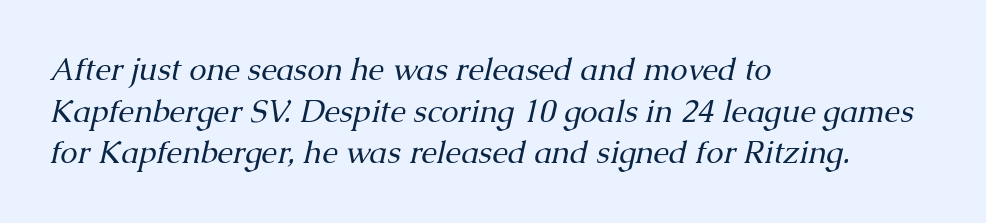
Q: Is the text bold? A: No.
Q: Is the text italic (slanted)? A: Yes, it leans right by about 13 degrees.
Q: Is the typeface a serif or a sans-serif typeface? A: Serif.
Q: Is the text underlined? A: No.
Q: How is the paragraph aligned? A: Left-aligned.
Q: Is the spacing between letters normal or unusually wide? A: Normal.
Q: Is the spacing between lines tight, normal or loose? A: Normal.
Q: Width (condensed, normal, or wide)? A: Normal.
Q: Stroke contrast? A: Medium.
Q: x-height? A: Medium.
Q: Monospaced? A: No.
